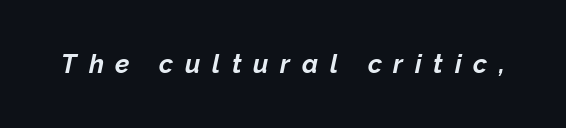
Q: Is the text bold? A: Yes.
Q: Is the text italic (slanted)? A: Yes, it leans right by about 12 degrees.
Q: Is the text underlined? A: No.
Q: Is the spacing between letters normal or unusually wide? A: Unusually wide.
